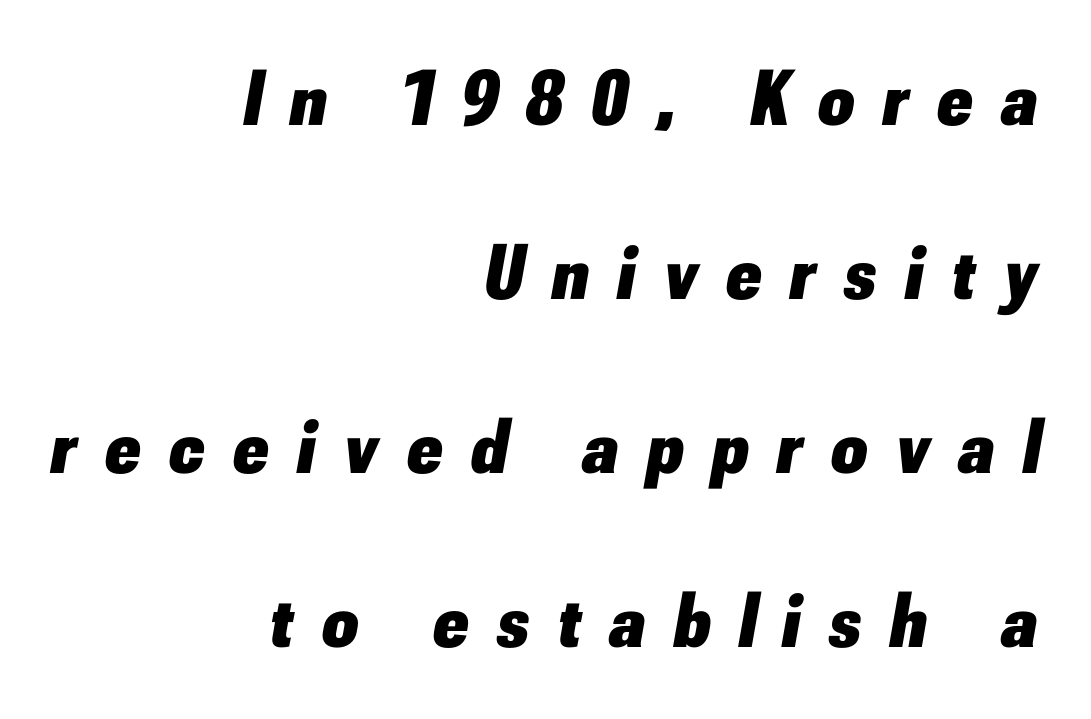
Q: Is the text bold? A: Yes.
Q: Is the text italic (slanted)? A: Yes, it leans right by about 10 degrees.
Q: Is the text underlined? A: No.
Q: How is the paragraph aligned? A: Right-aligned.
Q: Is the spacing between letters normal or unusually wide? A: Unusually wide.
Q: Is the spacing between lines tight, normal or loose? A: Loose.
Q: Width (condensed, normal, or wide)? A: Normal.
Q: Stroke contrast? A: Low.
Q: x-height? A: Small.
Q: Monospaced? A: No.
